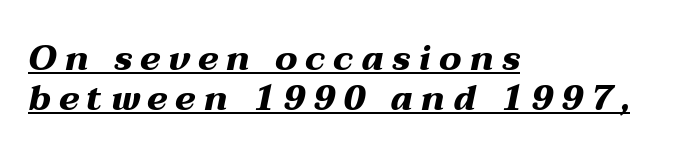
{"italic": "yes", "lean": "right", "slant_degrees": 12, "bold": "yes", "weight": "heavy", "width": "wide", "stroke_contrast": "medium", "x_height": "medium", "monospaced": "no", "underline": "yes", "align": "left", "line_spacing": "tight", "line_spacing_ratio": 1.14, "letter_spacing": "wide", "letter_spacing_em": 0.23, "glyph_px": 35}
